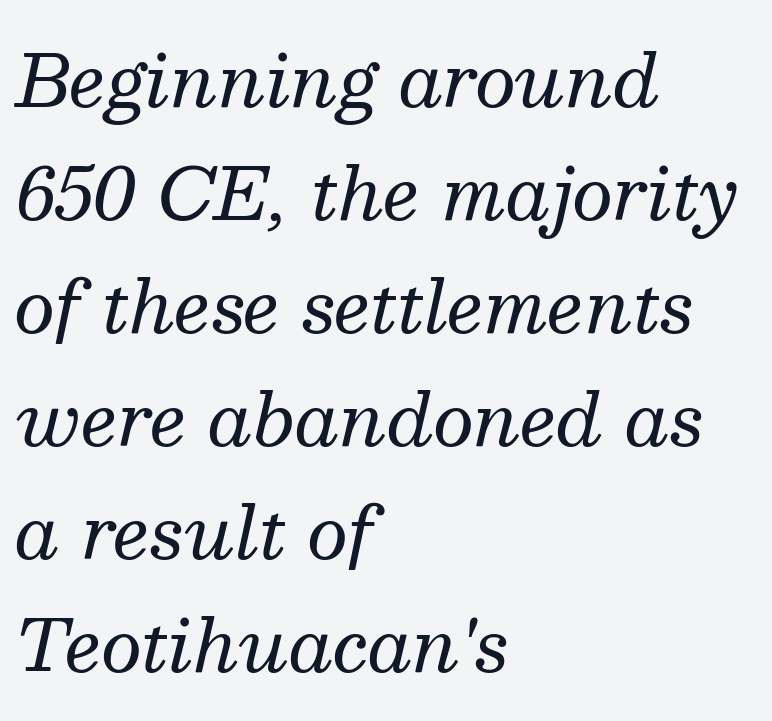
The image shows 72 px regular-weight serif type, italic (leaning right); set left-aligned, normal line spacing (1.57x), normal letter spacing, not underlined; medium stroke contrast and a medium x-height.
